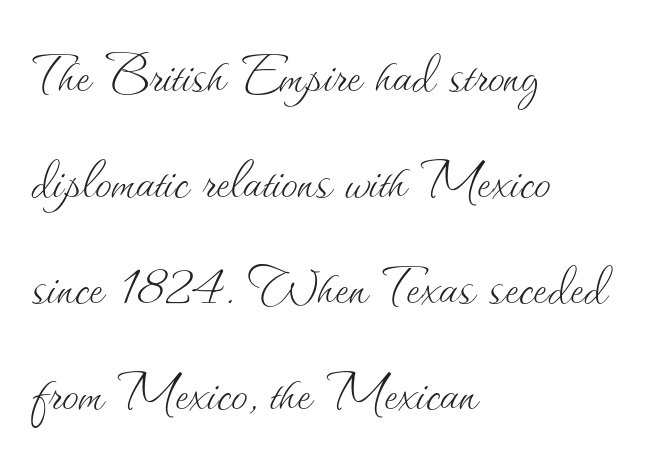
Do the characters align in a grid? No, the font is proportional. The letterforms sit shoulder to shoulder at normal distance. A quiet, ordinary-to-light weight characterises the typeface. A classic flush-left, rag-right setting is used for this passage. The passage shown stacks its lines at a standard gap.
